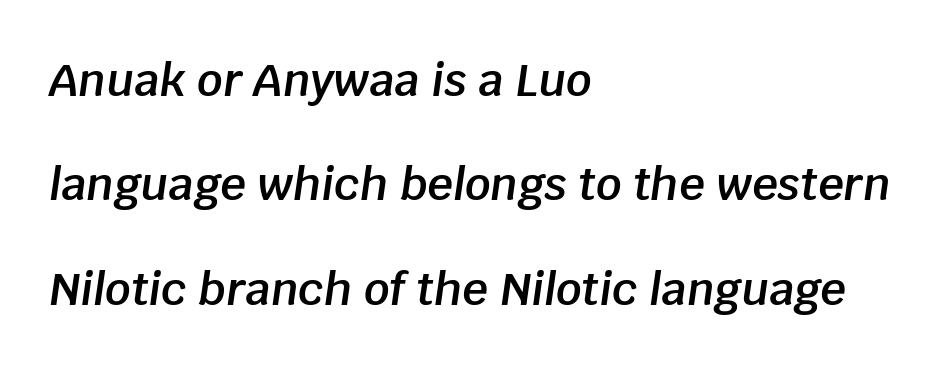
{"italic": "yes", "lean": "right", "slant_degrees": 8, "bold": "semi", "weight": "semibold", "width": "normal", "stroke_contrast": "low", "x_height": "large", "monospaced": "no", "underline": "no", "align": "left", "line_spacing": "loose", "line_spacing_ratio": 2.32, "letter_spacing": "normal", "letter_spacing_em": 0.0, "glyph_px": 45}
